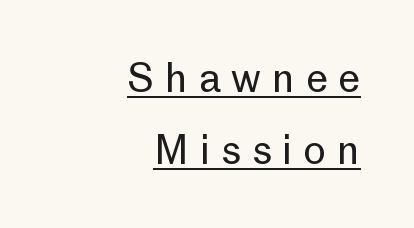
Q: Is the text bold? A: No.
Q: Is the text italic (slanted)? A: No, it is upright.
Q: Is the typeface a serif or a sans-serif typeface? A: Sans-serif.
Q: Is the text underlined? A: Yes.
Q: How is the paragraph aligned? A: Right-aligned.
Q: Is the spacing between letters normal or unusually wide? A: Unusually wide.
Q: Width (condensed, normal, or wide)? A: Normal.
Q: Stroke contrast? A: Low.
Q: x-height? A: Medium.
Q: Monospaced? A: No.
